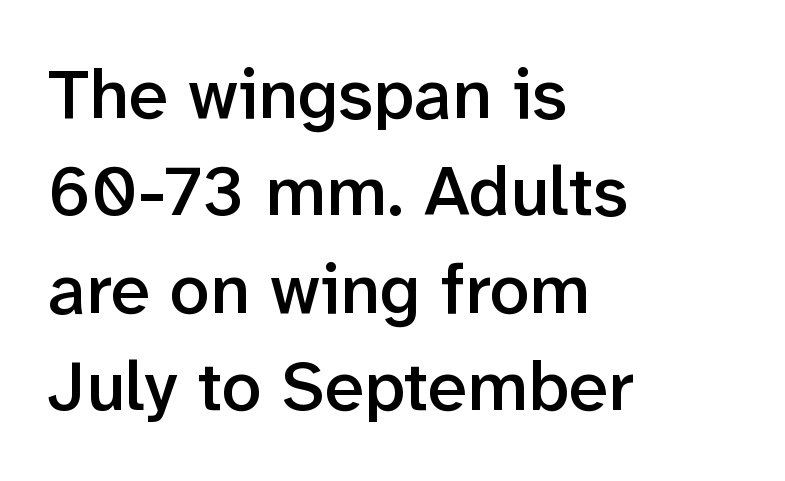
The image shows 71 px semibold sans-serif type, upright; set left-aligned, normal line spacing (1.37x), normal letter spacing, not underlined; low stroke contrast and a medium x-height.
